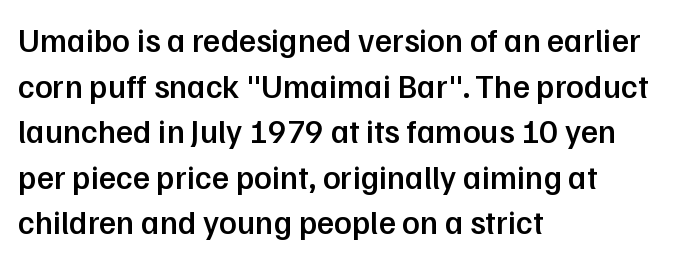
Every row of glyphs begins at an identical x-position on the left. In terms of leading, this rendering sits right in the middle. This sample uses an upright cut, with every glyph sitting square on the baseline. These words are printed semibold, heavier than regular yet not bold. Is this a fixed-width face? No — the glyphs have proportional, varying widths.
